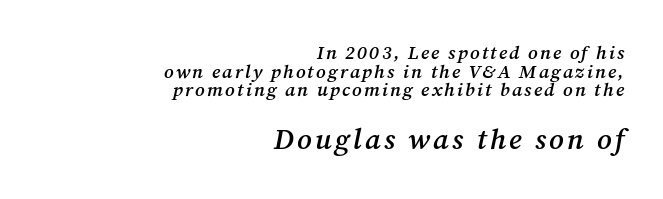
The image shows 29 px semibold serif type, italic (leaning right); set right-aligned, tight line spacing (0.98x), not underlined; the second (bottom) block is 1.53x larger; medium stroke contrast and a medium x-height.
